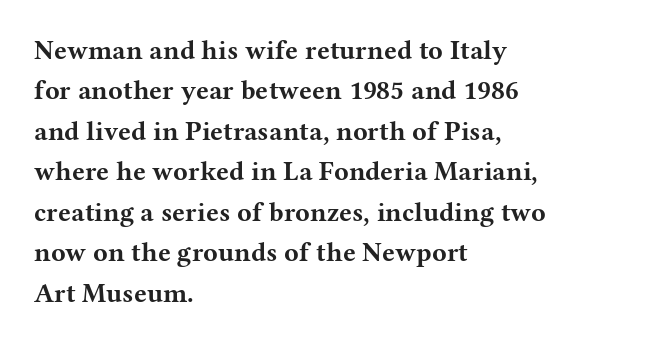
{"italic": "no", "bold": "yes", "underline": "no", "align": "left", "line_spacing": "normal", "line_spacing_ratio": 1.5, "letter_spacing": "normal", "letter_spacing_em": 0.0, "glyph_px": 27}
